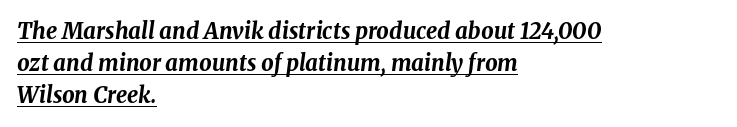
Q: Is the text bold? A: Yes.
Q: Is the text italic (slanted)? A: Yes, it leans right by about 8 degrees.
Q: Is the text underlined? A: Yes.
Q: How is the paragraph aligned? A: Left-aligned.
Q: Is the spacing between letters normal or unusually wide? A: Normal.
Q: Is the spacing between lines tight, normal or loose? A: Normal.
